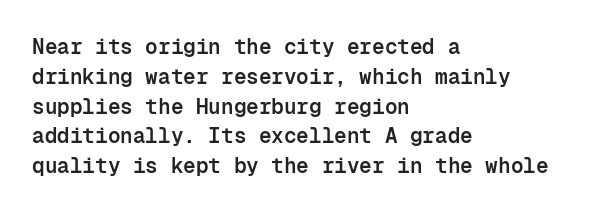
Every row of glyphs begins at an identical x-position on the left. Underlining? Definitely not there. What's the leading like? Ordinary, nothing unusual. The tracking reads as untouched default to a designer's eye. A fair bit of extra ink — the face is semibold, not bold.
